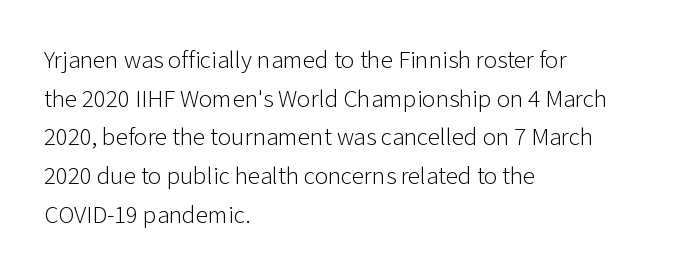
{"italic": "no", "bold": "no", "underline": "no", "align": "left", "line_spacing": "normal", "line_spacing_ratio": 1.55, "letter_spacing": "normal", "letter_spacing_em": 0.0, "glyph_px": 25}
